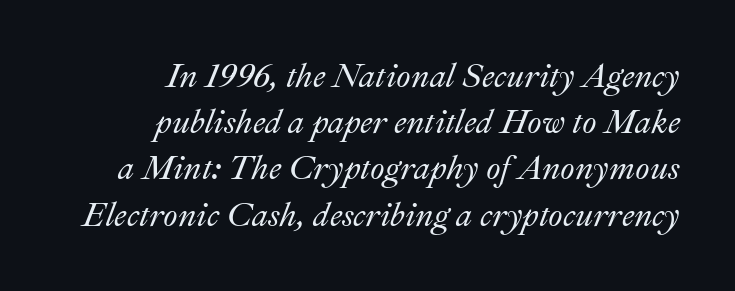
The gap between lines stays unmarked. Does the leading feel generous? No, just average. The letterforms sit shoulder to shoulder at normal distance. The paragraph has a hard right edge and a soft left edge. Do the characters align in a grid? No, the font is proportional. The lettering tilts uniformly, giving the passage an italic look.
